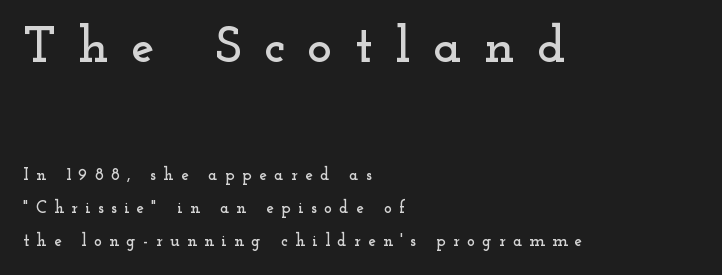
{"serif": "yes", "italic": "no", "width": "wide", "stroke_contrast": "low", "x_height": "small", "monospaced": "no", "underline": "no", "align": "left", "line_spacing": "loose", "line_spacing_ratio": 1.96, "letter_spacing": "wide", "letter_spacing_em": 0.44, "larger_block": "first", "size_ratio": 3.06, "glyph_px": 52}
